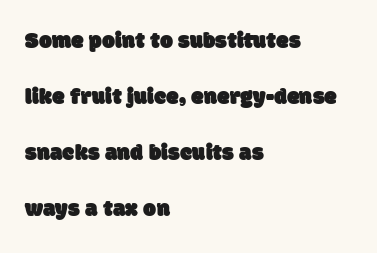
{"underline": "no", "align": "left", "line_spacing": "loose", "line_spacing_ratio": 2.43, "letter_spacing": "normal", "letter_spacing_em": 0.0, "glyph_px": 23}
